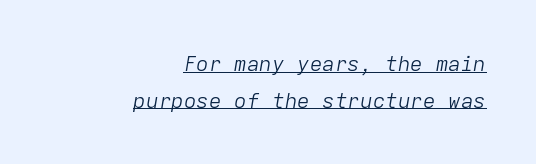
{"italic": "yes", "lean": "right", "slant_degrees": 9, "bold": "no", "underline": "yes", "align": "right", "line_spacing_ratio": 1.74, "letter_spacing": "normal", "letter_spacing_em": 0.0, "glyph_px": 21}
